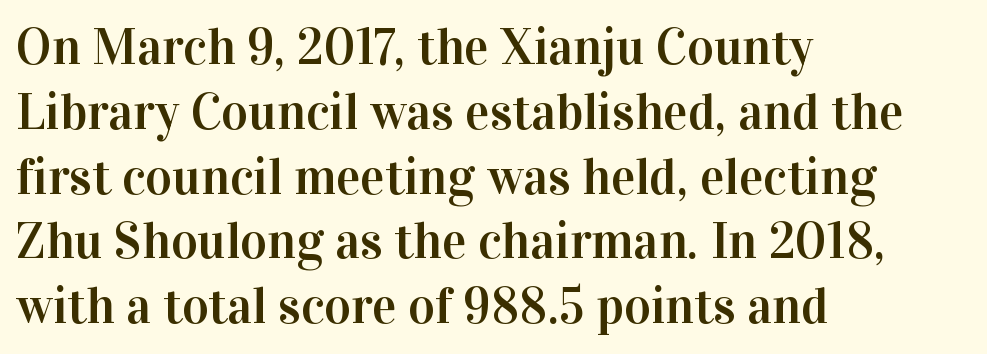
Q: Is the text italic (slanted)? A: No, it is upright.
Q: Is the typeface a serif or a sans-serif typeface? A: Serif.
Q: Is the text underlined? A: No.
Q: How is the paragraph aligned? A: Left-aligned.
Q: Is the spacing between letters normal or unusually wide? A: Normal.
Q: Is the spacing between lines tight, normal or loose? A: Normal.
Q: Width (condensed, normal, or wide)? A: Normal.
Q: Stroke contrast? A: High.
Q: x-height? A: Medium.
Q: Monospaced? A: No.
